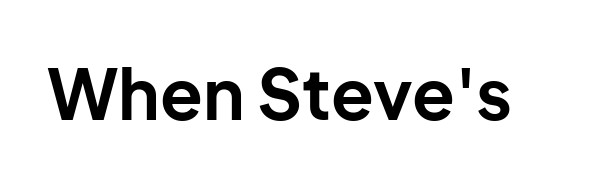
The image shows 70 px bold sans-serif type, upright; set normal letter spacing, not underlined; low stroke contrast and a medium x-height.
